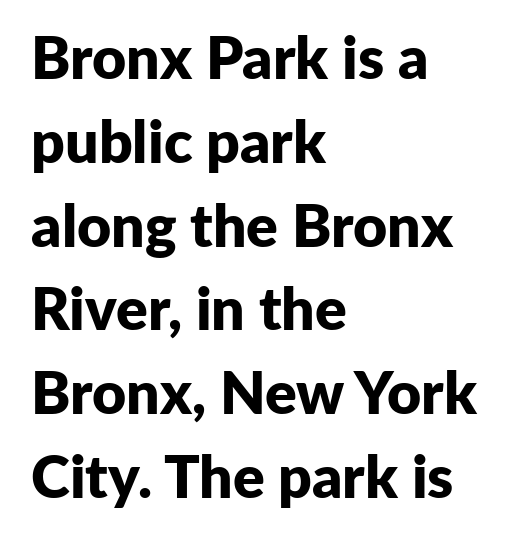
Q: Is the text bold? A: Yes.
Q: Is the text italic (slanted)? A: No, it is upright.
Q: Is the typeface a serif or a sans-serif typeface? A: Sans-serif.
Q: Is the text underlined? A: No.
Q: How is the paragraph aligned? A: Left-aligned.
Q: Is the spacing between letters normal or unusually wide? A: Normal.
Q: Is the spacing between lines tight, normal or loose? A: Normal.
Q: Width (condensed, normal, or wide)? A: Normal.
Q: Stroke contrast? A: Low.
Q: x-height? A: Medium.
Q: Monospaced? A: No.
